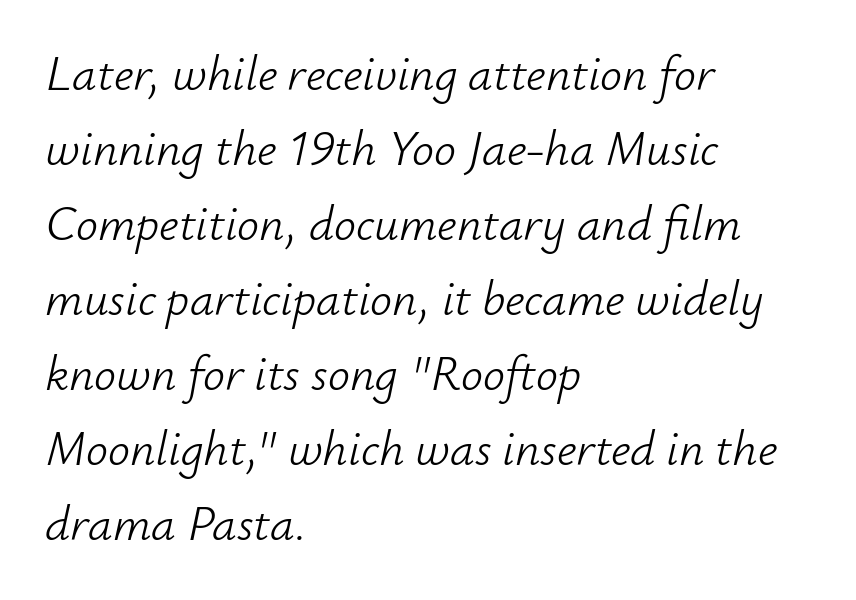
The image shows 49 px light type, italic (leaning right); set left-aligned, normal line spacing (1.53x), normal letter spacing, not underlined; low stroke contrast and a small x-height.
